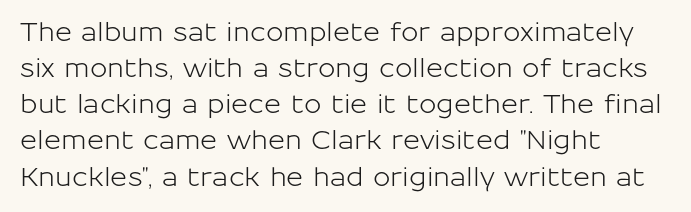
A typesetter would mark this as roman, not italic. Every row of glyphs begins at an identical x-position on the left. Descenders are the only things crossing below the line. Horizontal bands of white between lines are of average thickness.
